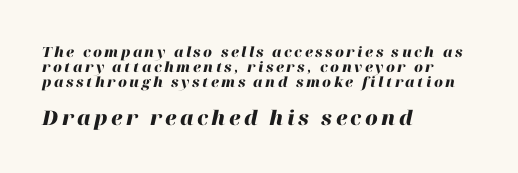
Q: Is the text bold? A: Yes.
Q: Is the text italic (slanted)? A: Yes, it leans right by about 12 degrees.
Q: Is the text underlined? A: No.
Q: How is the paragraph aligned? A: Left-aligned.
Q: Is the spacing between lines tight, normal or loose? A: Tight.
Q: Which block of text is set in a larger size, the first (top) or the second (bottom)? A: The second (bottom) one.
